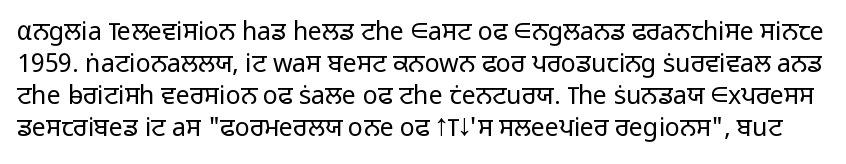
The image shows 25 px text type, upright; set normal line spacing (1.28x), normal letter spacing, not underlined.
